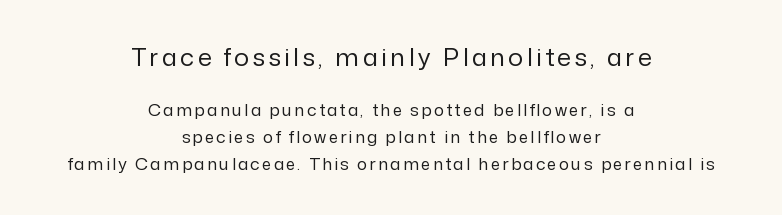
This rendering features lettering with no underline. Leading matches the norm, producing a regular column. This layout puts the oversized block above and the modest block below. The rag falls on both sides of this text block equally.
